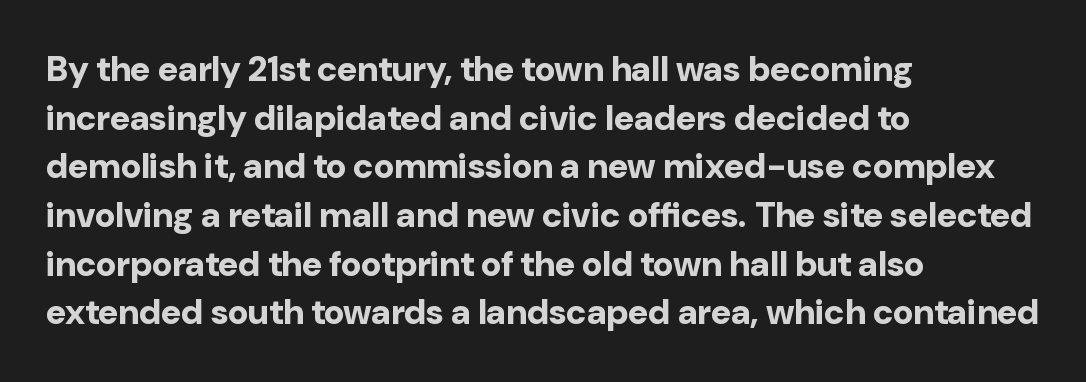
The image shows 35 px bold sans-serif type, upright; set left-aligned, normal line spacing (1.39x), normal letter spacing, not underlined; low stroke contrast and a medium x-height.
